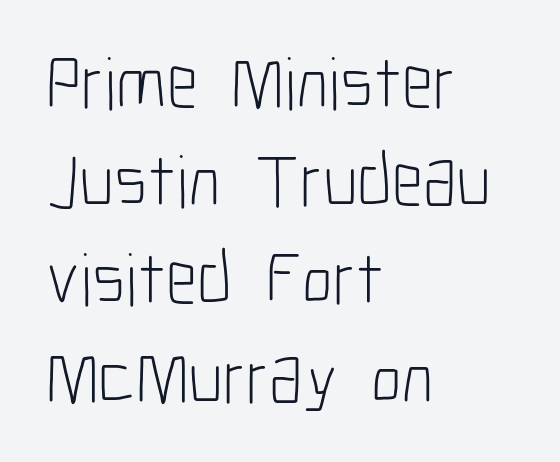
{"serif": "no", "italic": "no", "bold": "no", "weight": "light", "width": "condensed", "stroke_contrast": "low", "x_height": "medium", "monospaced": "no", "underline": "no", "align": "left", "line_spacing": "normal", "line_spacing_ratio": 1.31, "letter_spacing": "normal", "letter_spacing_em": 0.0, "glyph_px": 75}
